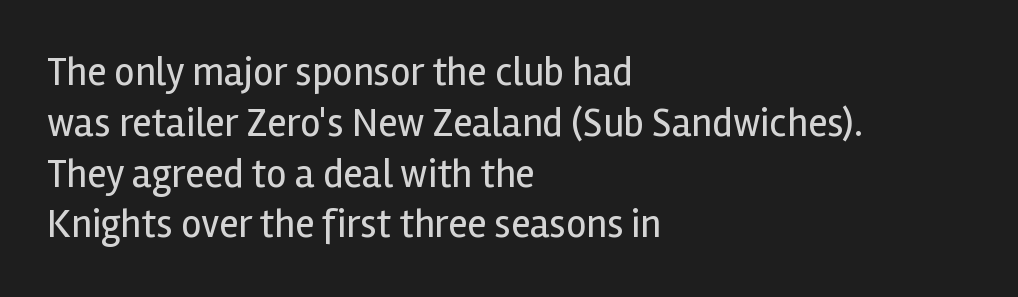
{"serif": "no", "italic": "no", "bold": "no", "weight": "regular", "width": "normal", "x_height": "medium", "monospaced": "no", "underline": "no", "align": "left", "line_spacing": "normal", "line_spacing_ratio": 1.27, "letter_spacing": "normal", "letter_spacing_em": 0.0, "glyph_px": 40}
